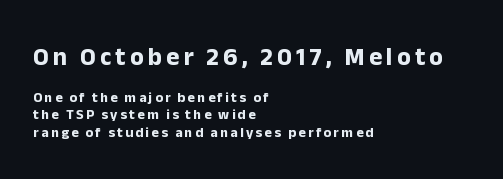
Q: Is the text bold? A: Yes.
Q: Is the text italic (slanted)? A: No, it is upright.
Q: Is the text underlined? A: No.
Q: How is the paragraph aligned? A: Left-aligned.
Q: Which block of text is set in a larger size, the first (top) or the second (bottom)? A: The first (top) one.
